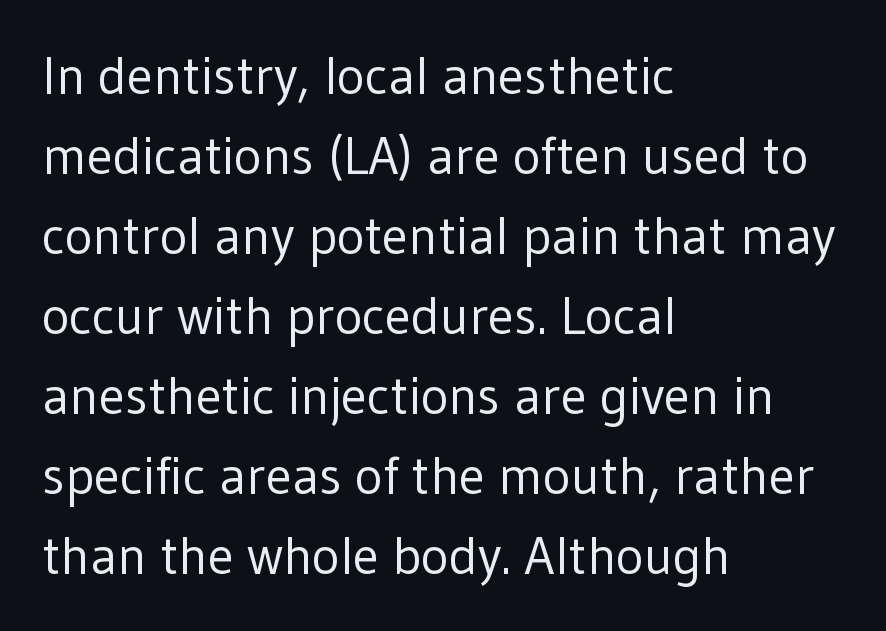
Q: Is the text bold? A: No.
Q: Is the text italic (slanted)? A: No, it is upright.
Q: Is the typeface a serif or a sans-serif typeface? A: Sans-serif.
Q: Is the text underlined? A: No.
Q: How is the paragraph aligned? A: Left-aligned.
Q: Is the spacing between letters normal or unusually wide? A: Normal.
Q: Is the spacing between lines tight, normal or loose? A: Normal.
Q: Width (condensed, normal, or wide)? A: Normal.
Q: Stroke contrast? A: Low.
Q: x-height? A: Medium.
Q: Monospaced? A: No.
